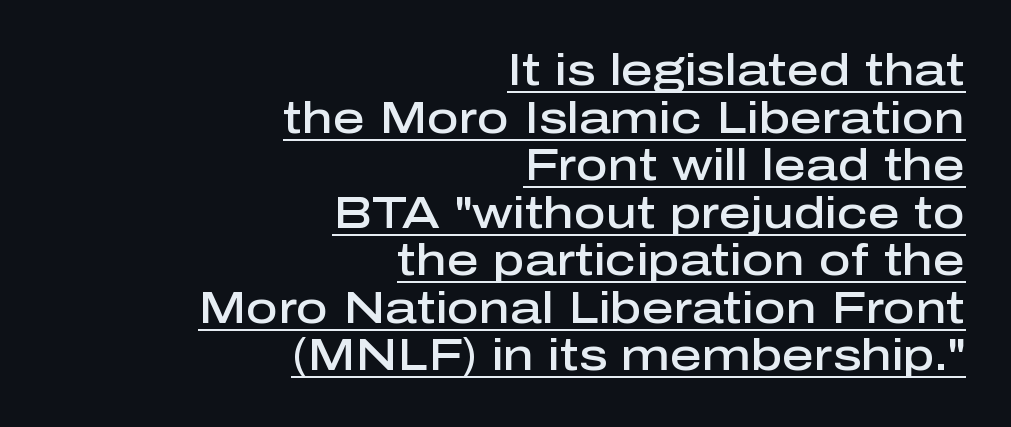
Do the characters align in a grid? No, the font is proportional. Italic: no, the glyphs are upright roman. A typesetter would call this leading minimal, almost set solid. The passage shown is semibold, sitting just below true bold. This sample is right-justified, so line beginnings fall wherever the words allow.
